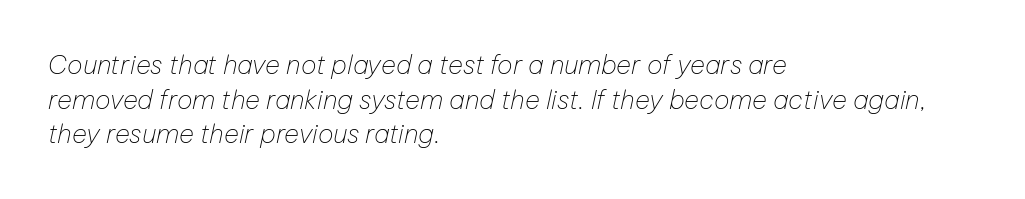
Short note: letters normally spaced. The font's italic variant was chosen for this text. These lines are set flush left with a ragged right edge. Normally led — the rows are evenly, conventionally spaced. The strip under each line holds only bare page.
